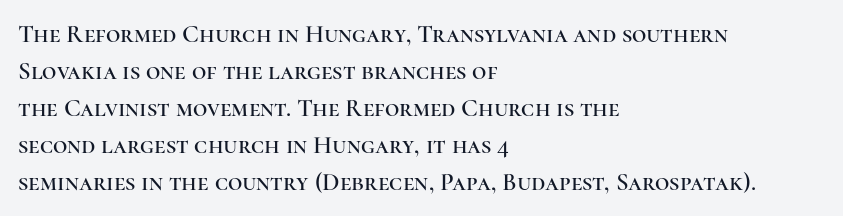
The image shows 25 px text type, upright; set left-aligned, normal line spacing (1.48x), normal letter spacing, not underlined.
